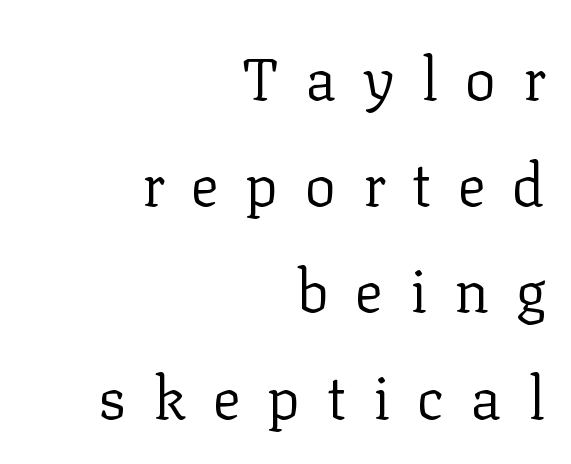
This rendering features lettering with no underline. Each letter's strokes conclude with small projecting serifs. Think of a printed novel: that variable character pitch is what you see here. Someone cranked the tracking dial way up on this one.
